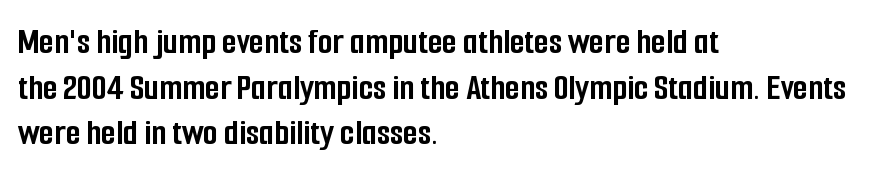
Compared with typical body copy, the letter spacing here is the same. Is this a sans? Yes — the strokes have no serifs. The letters stand straight up with perfectly vertical stems. In CSS terms this would be text-align: left.
